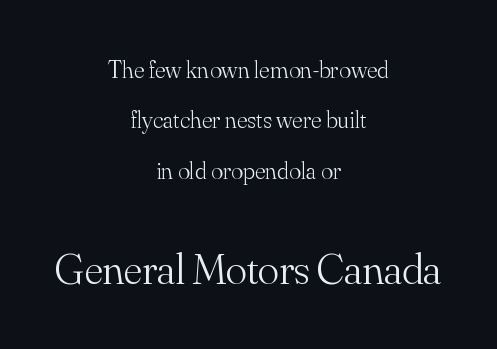
Notice the wide empty band between every row — that's loose leading. The compositor balanced each line on the midline. These glyphs show unthickened strokes, regular width or finer. This is roman type, the default non-slanted kind. The second block has been scaled up relative to the first.
